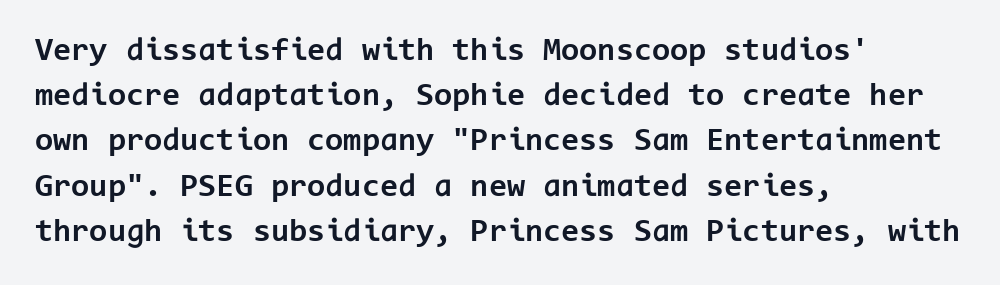
Q: Is the text bold? A: Yes.
Q: Is the text italic (slanted)? A: No, it is upright.
Q: Is the typeface a serif or a sans-serif typeface? A: Sans-serif.
Q: Is the text underlined? A: No.
Q: How is the paragraph aligned? A: Left-aligned.
Q: Is the spacing between letters normal or unusually wide? A: Normal.
Q: Is the spacing between lines tight, normal or loose? A: Normal.
Q: Width (condensed, normal, or wide)? A: Normal.
Q: Stroke contrast? A: Low.
Q: x-height? A: Medium.
Q: Monospaced? A: Yes.
